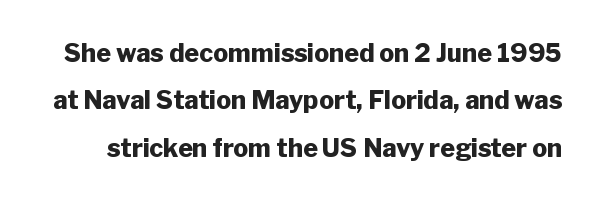
The image shows 25 px bold type, upright; set loose line spacing (1.9x), normal letter spacing, not underlined.
